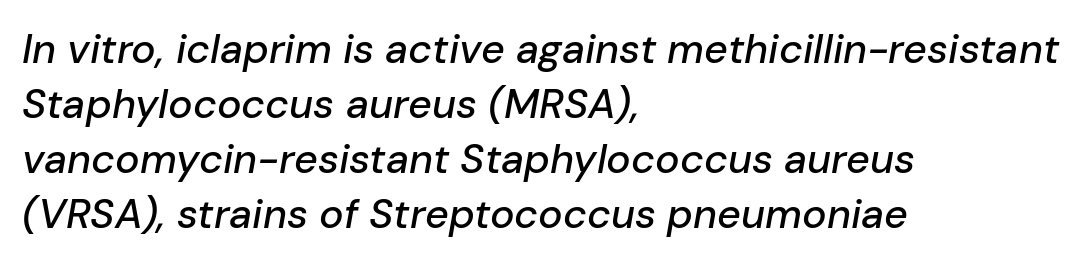
Q: Is the text italic (slanted)? A: Yes, it leans right by about 10 degrees.
Q: Is the text underlined? A: No.
Q: How is the paragraph aligned? A: Left-aligned.
Q: Is the spacing between letters normal or unusually wide? A: Normal.
Q: Is the spacing between lines tight, normal or loose? A: Normal.
Q: Width (condensed, normal, or wide)? A: Normal.
Q: Stroke contrast? A: Low.
Q: x-height? A: Medium.
Q: Monospaced? A: No.
